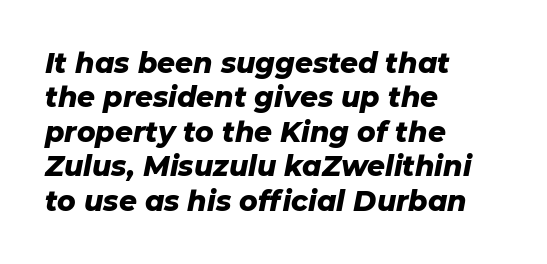
{"italic": "yes", "lean": "right", "slant_degrees": 11, "bold": "yes", "weight": "heavy", "width": "normal", "stroke_contrast": "low", "x_height": "medium", "monospaced": "no", "underline": "no", "align": "left", "line_spacing_ratio": 1.23, "letter_spacing": "normal", "letter_spacing_em": 0.0, "glyph_px": 28}
